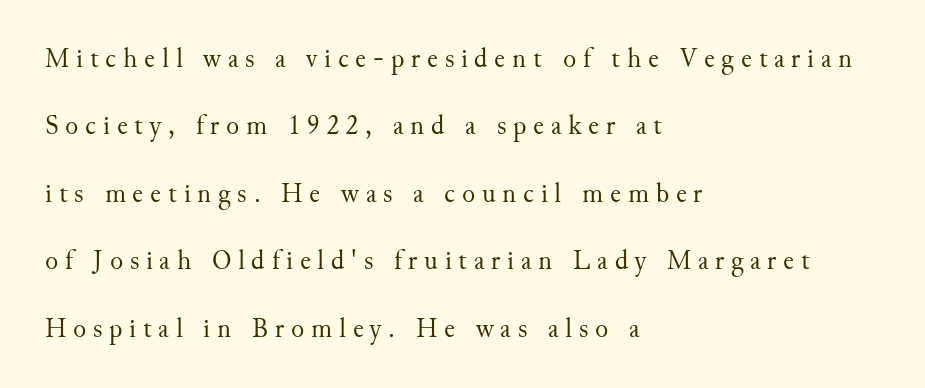
Q: Is the text bold? A: No.
Q: Is the text italic (slanted)? A: No, it is upright.
Q: Is the text underlined? A: No.
Q: How is the paragraph aligned? A: Left-aligned.
Q: Is the spacing between letters normal or unusually wide? A: Unusually wide.
Q: Is the spacing between lines tight, normal or loose? A: Loose.
